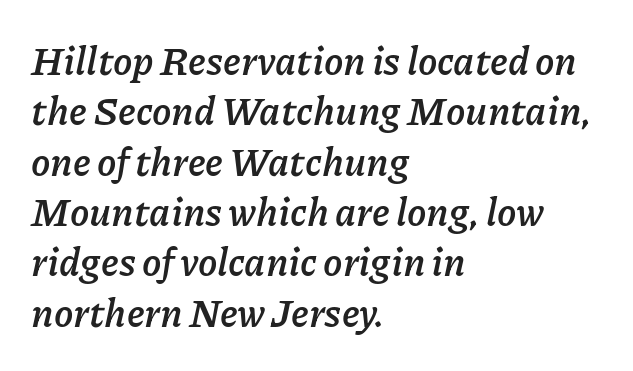
The foot of each line stays bare and open. Note the varied advance widths — an 'i' is clearly narrower than an 'm'. Strong, thick strokes mark this as bold type. You could call the tracking neutral — neither tight nor loose. If you measured baseline to baseline, you'd find a middling distance. The font's italic variant was chosen for this text.
